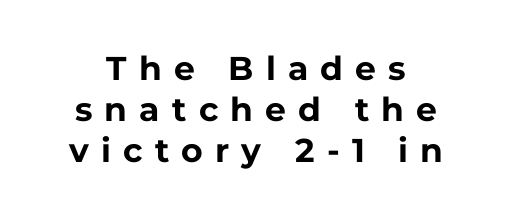
The image shows 33 px bold sans-serif type, upright; set line spacing 1.24x, unusually wide letter spacing (+0.37 em), not underlined; low stroke contrast and a medium x-height.
